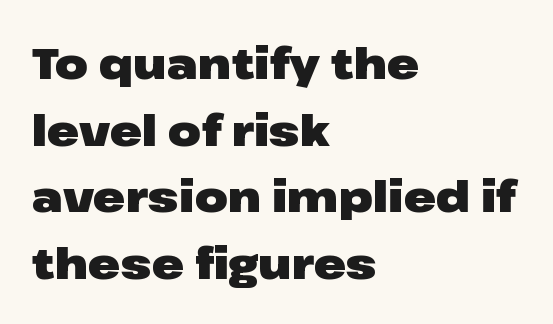
{"serif": "no", "italic": "no", "bold": "yes", "weight": "heavy", "width": "wide", "stroke_contrast": "low", "x_height": "medium", "monospaced": "no", "underline": "no", "align": "left", "line_spacing": "normal", "line_spacing_ratio": 1.55, "letter_spacing": "normal", "letter_spacing_em": 0.0, "glyph_px": 43}
